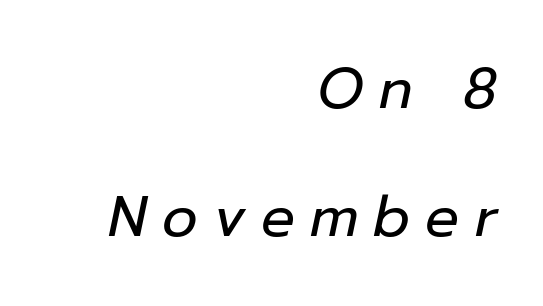
{"italic": "yes", "lean": "right", "slant_degrees": 12, "bold": "no", "weight": "regular", "width": "normal", "stroke_contrast": "low", "x_height": "medium", "monospaced": "no", "underline": "no", "align": "right", "line_spacing": "loose", "line_spacing_ratio": 2.28, "letter_spacing": "wide", "letter_spacing_em": 0.27, "glyph_px": 56}
